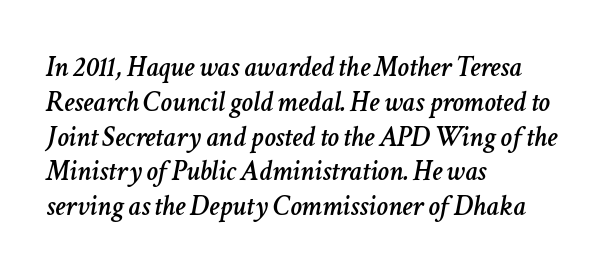
This rendering leaves character spacing at its baseline value. Each letter keeps its own natural width here, so spacing adapts to shape. The words here are not underlined. The whole block is typeset with a tilt. Casual observation: everything's shoved over to the left.
